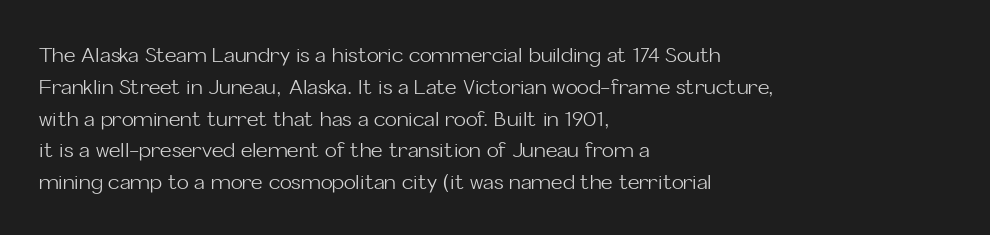
This is not heavy type; no bold has been used. Tracking here is standard; glyphs follow each other at the usual distance. Horizontal bands of white between lines are of average thickness. Underlining? Definitely not there. A student would call this left alignment; a typographer would say flush left, rag right.
